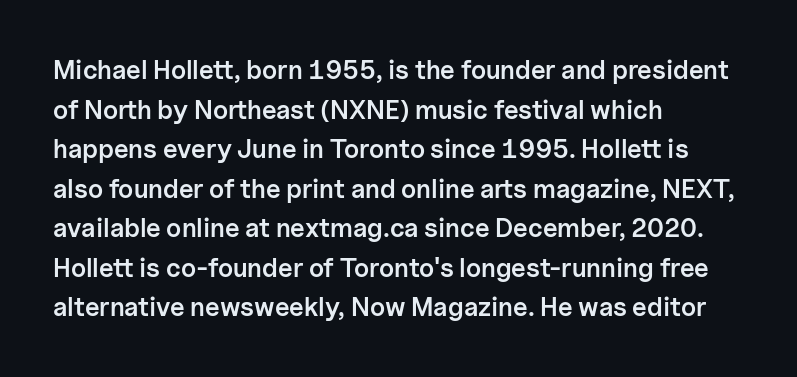
{"italic": "no", "bold": "semi", "underline": "no", "align": "left", "line_spacing": "normal", "line_spacing_ratio": 1.52, "letter_spacing": "normal", "letter_spacing_em": 0.0, "glyph_px": 26}
